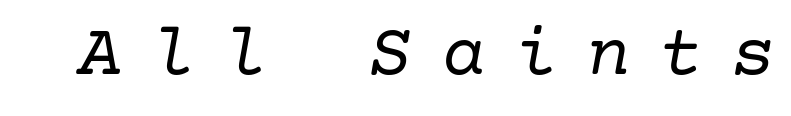
{"serif": "yes", "italic": "yes", "lean": "right", "slant_degrees": 10, "bold": "no", "weight": "regular", "width": "normal", "stroke_contrast": "low", "x_height": "medium", "underline": "no", "letter_spacing": "wide", "letter_spacing_em": 0.38, "glyph_px": 74}
